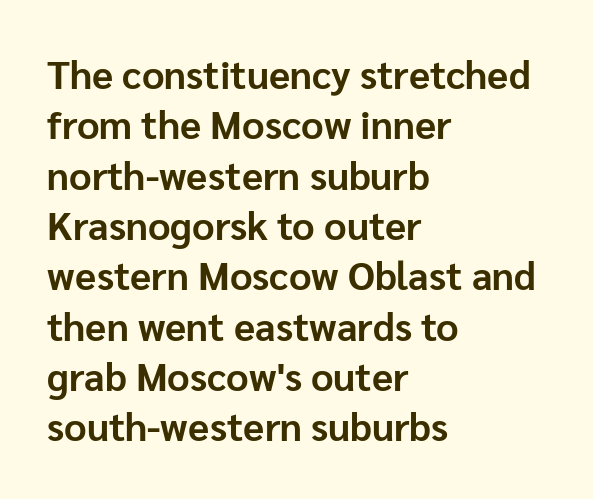
Q: Is the text bold? A: Yes.
Q: Is the text italic (slanted)? A: No, it is upright.
Q: Is the typeface a serif or a sans-serif typeface? A: Sans-serif.
Q: Is the text underlined? A: No.
Q: How is the paragraph aligned? A: Left-aligned.
Q: Is the spacing between letters normal or unusually wide? A: Normal.
Q: Is the spacing between lines tight, normal or loose? A: Normal.
Q: Width (condensed, normal, or wide)? A: Normal.
Q: Stroke contrast? A: Low.
Q: x-height? A: Medium.
Q: Monospaced? A: No.
